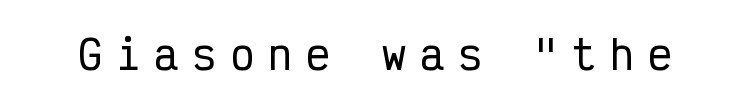
{"serif": "no", "italic": "no", "width": "condensed", "stroke_contrast": "low", "x_height": "medium", "monospaced": "yes", "underline": "no", "letter_spacing": "wide", "letter_spacing_em": 0.35, "glyph_px": 40}
